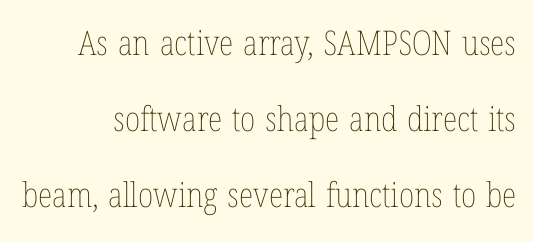
The image shows 34 px thin, condensed type, upright; set loose line spacing (2.23x), normal letter spacing, not underlined; low stroke contrast and a medium x-height.
